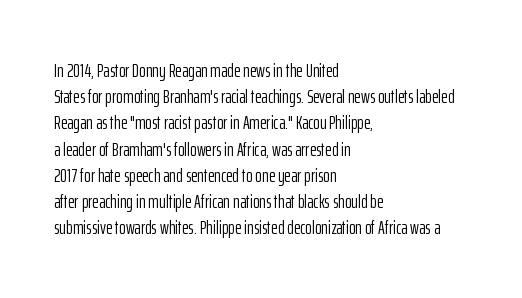
The image shows 20 px text type, upright; set left-aligned, normal line spacing (1.31x), normal letter spacing, not underlined.
